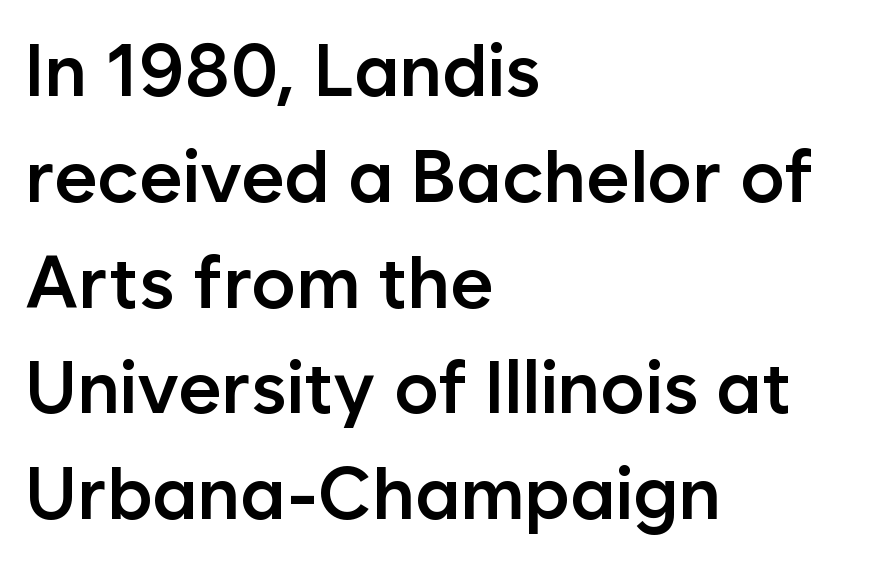
The image shows 74 px semibold sans-serif type, upright; set left-aligned, normal line spacing (1.43x), normal letter spacing, not underlined; low stroke contrast and a medium x-height.
